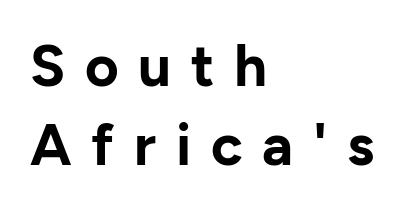
Q: Is the text bold? A: Yes.
Q: Is the text italic (slanted)? A: No, it is upright.
Q: Is the typeface a serif or a sans-serif typeface? A: Sans-serif.
Q: Is the text underlined? A: No.
Q: How is the paragraph aligned? A: Left-aligned.
Q: Is the spacing between letters normal or unusually wide? A: Unusually wide.
Q: Is the spacing between lines tight, normal or loose? A: Normal.
Q: Width (condensed, normal, or wide)? A: Normal.
Q: Stroke contrast? A: Low.
Q: x-height? A: Medium.
Q: Monospaced? A: No.
